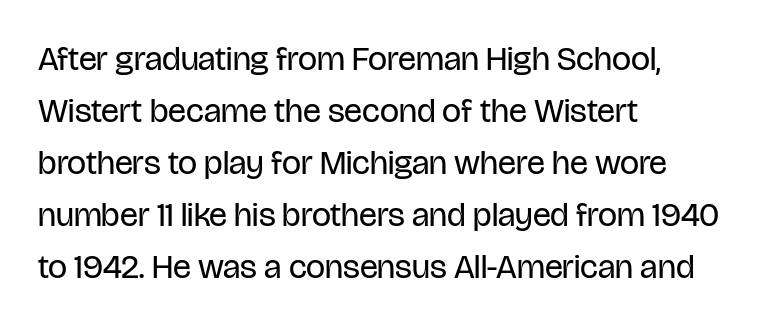
Q: Is the text bold? A: No.
Q: Is the text italic (slanted)? A: No, it is upright.
Q: Is the typeface a serif or a sans-serif typeface? A: Sans-serif.
Q: Is the text underlined? A: No.
Q: How is the paragraph aligned? A: Left-aligned.
Q: Is the spacing between letters normal or unusually wide? A: Normal.
Q: Is the spacing between lines tight, normal or loose? A: Normal.
Q: Width (condensed, normal, or wide)? A: Condensed.
Q: Stroke contrast? A: Low.
Q: x-height? A: Large.
Q: Monospaced? A: No.
